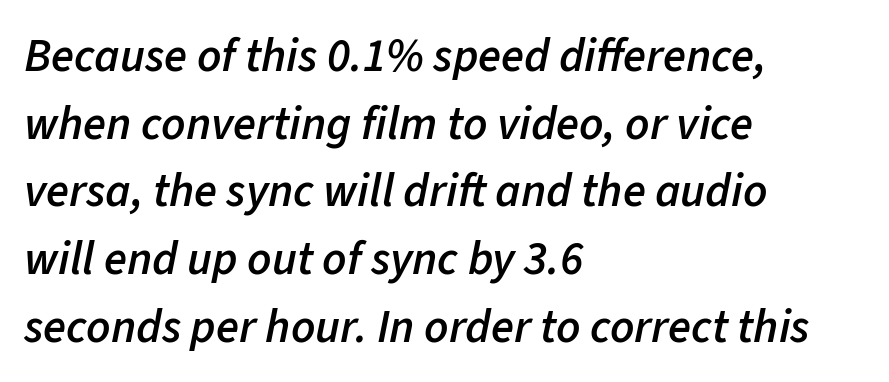
{"italic": "yes", "lean": "right", "slant_degrees": 11, "bold": "semi", "weight": "semibold", "width": "normal", "stroke_contrast": "low", "x_height": "medium", "monospaced": "no", "underline": "no", "align": "left", "line_spacing": "normal", "line_spacing_ratio": 1.44, "letter_spacing": "normal", "letter_spacing_em": 0.0, "glyph_px": 47}
